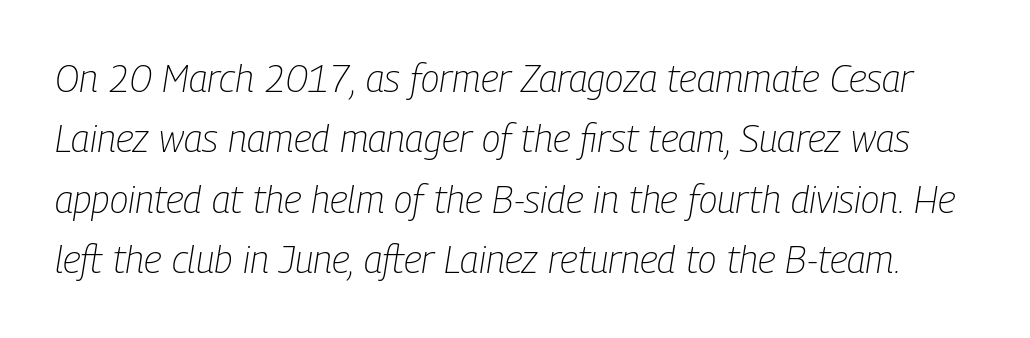
Q: Is the text bold? A: No.
Q: Is the text italic (slanted)? A: Yes, it leans right by about 9 degrees.
Q: Is the text underlined? A: No.
Q: Is the spacing between letters normal or unusually wide? A: Normal.
Q: Is the spacing between lines tight, normal or loose? A: Normal.
Q: Width (condensed, normal, or wide)? A: Condensed.
Q: Stroke contrast? A: Low.
Q: x-height? A: Medium.
Q: Monospaced? A: No.
